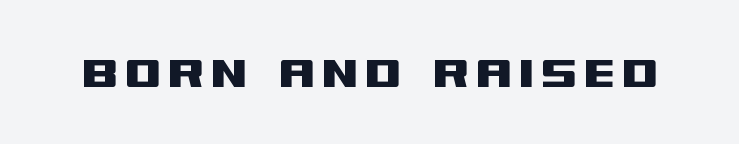
The image shows 53 px wide sans-serif type, upright; set not underlined; medium stroke contrast and a large x-height.
